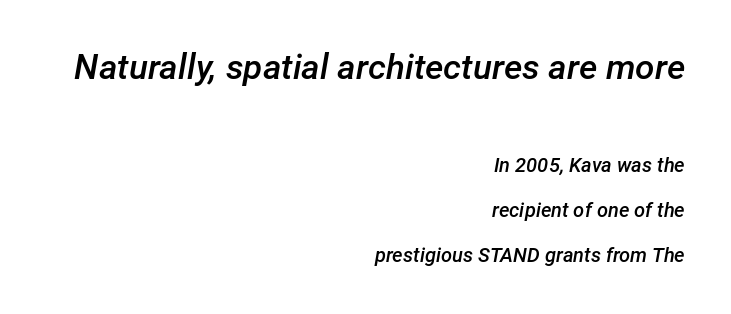
{"italic": "yes", "lean": "right", "slant_degrees": 12, "bold": "semi", "weight": "semibold", "width": "normal", "stroke_contrast": "low", "x_height": "medium", "monospaced": "no", "underline": "no", "align": "right", "line_spacing": "loose", "line_spacing_ratio": 2.26, "letter_spacing": "normal", "letter_spacing_em": 0.0, "larger_block": "first", "size_ratio": 1.75, "glyph_px": 35}
